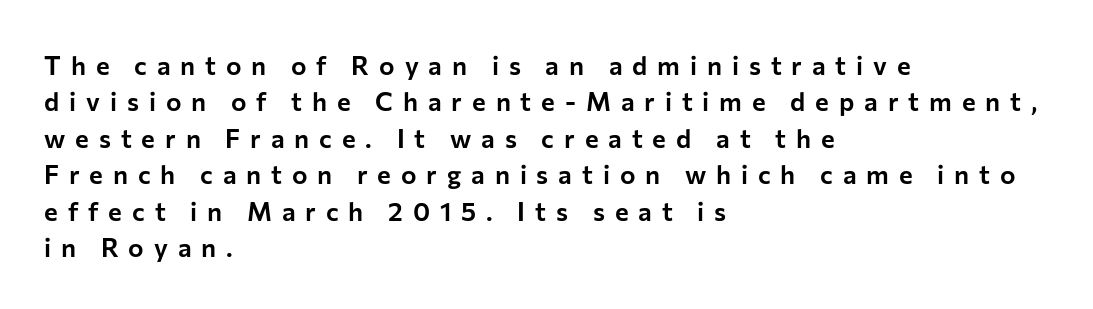
The image shows 26 px text type, upright; set left-aligned, normal line spacing (1.4x), unusually wide letter spacing (+0.38 em), not underlined.
